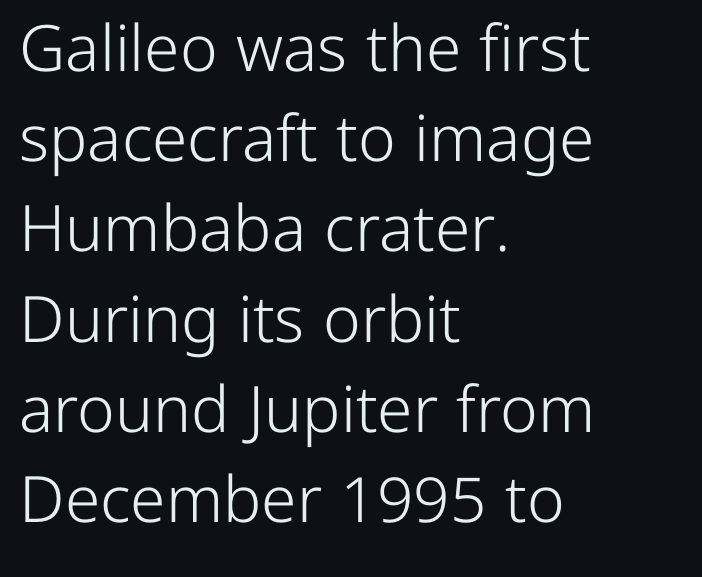
Q: Is the text bold? A: No.
Q: Is the text italic (slanted)? A: No, it is upright.
Q: Is the typeface a serif or a sans-serif typeface? A: Sans-serif.
Q: Is the text underlined? A: No.
Q: How is the paragraph aligned? A: Left-aligned.
Q: Is the spacing between letters normal or unusually wide? A: Normal.
Q: Is the spacing between lines tight, normal or loose? A: Normal.
Q: Width (condensed, normal, or wide)? A: Normal.
Q: Stroke contrast? A: Low.
Q: x-height? A: Medium.
Q: Monospaced? A: No.
